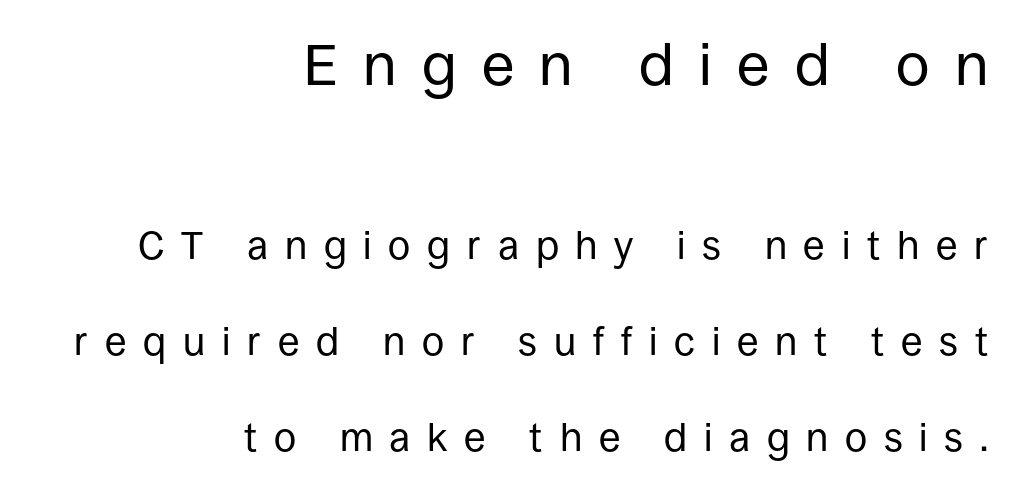
{"serif": "no", "italic": "no", "bold": "no", "weight": "regular", "width": "normal", "stroke_contrast": "low", "x_height": "large", "monospaced": "no", "underline": "no", "align": "right", "line_spacing": "loose", "line_spacing_ratio": 2.46, "letter_spacing": "wide", "letter_spacing_em": 0.43, "larger_block": "first", "size_ratio": 1.51, "glyph_px": 59}
